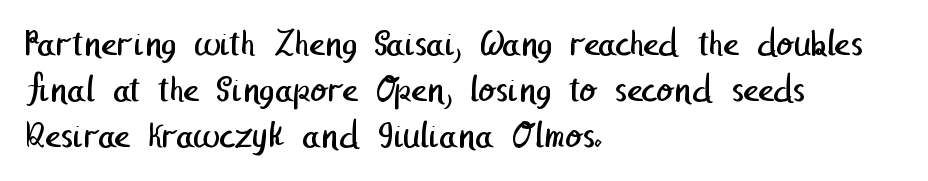
{"serif": "no", "bold": "no", "weight": "regular", "width": "normal", "stroke_contrast": "low", "x_height": "medium", "underline": "no", "align": "left", "line_spacing_ratio": 1.21, "letter_spacing": "normal", "letter_spacing_em": 0.0, "glyph_px": 38}
